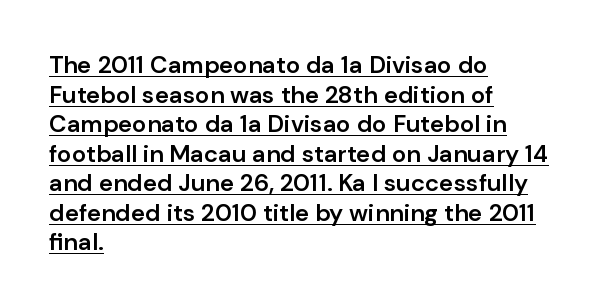
{"italic": "no", "bold": "semi", "underline": "yes", "align": "left", "line_spacing_ratio": 1.23, "letter_spacing": "normal", "letter_spacing_em": 0.0, "glyph_px": 24}
